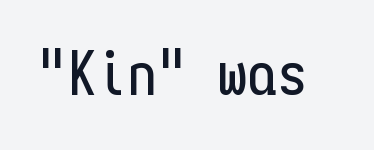
Q: Is the text italic (slanted)? A: No, it is upright.
Q: Is the typeface a serif or a sans-serif typeface? A: Sans-serif.
Q: Is the text underlined? A: No.
Q: Is the spacing between letters normal or unusually wide? A: Normal.
Q: Width (condensed, normal, or wide)? A: Condensed.
Q: Stroke contrast? A: Low.
Q: x-height? A: Medium.
Q: Monospaced? A: Yes.
